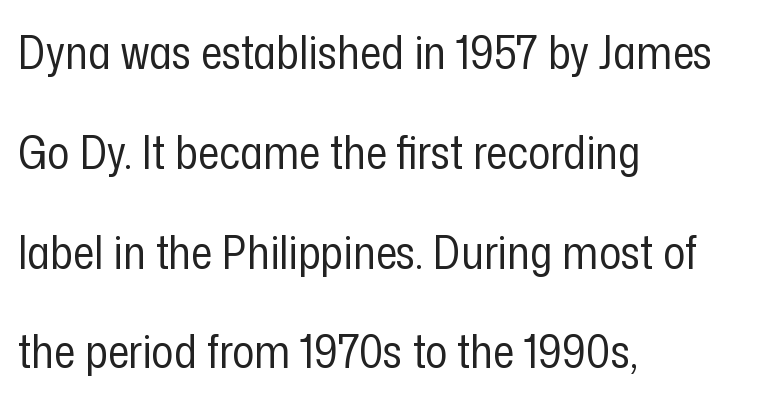
Q: Is the text bold? A: No.
Q: Is the text italic (slanted)? A: No, it is upright.
Q: Is the typeface a serif or a sans-serif typeface? A: Sans-serif.
Q: Is the text underlined? A: No.
Q: How is the paragraph aligned? A: Left-aligned.
Q: Is the spacing between letters normal or unusually wide? A: Normal.
Q: Is the spacing between lines tight, normal or loose? A: Loose.
Q: Width (condensed, normal, or wide)? A: Condensed.
Q: Stroke contrast? A: Low.
Q: x-height? A: Medium.
Q: Monospaced? A: No.
